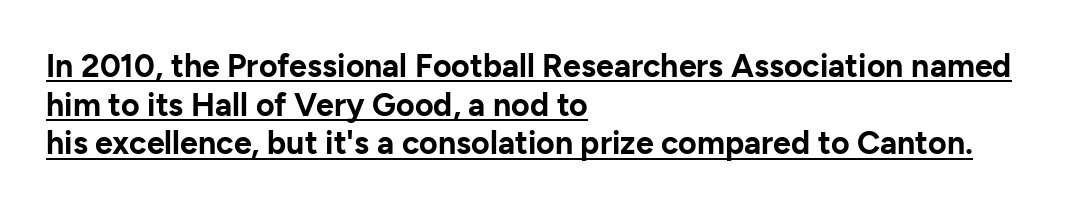
Q: Is the text bold? A: Yes.
Q: Is the text italic (slanted)? A: No, it is upright.
Q: Is the typeface a serif or a sans-serif typeface? A: Sans-serif.
Q: Is the text underlined? A: Yes.
Q: How is the paragraph aligned? A: Left-aligned.
Q: Is the spacing between letters normal or unusually wide? A: Normal.
Q: Width (condensed, normal, or wide)? A: Normal.
Q: Stroke contrast? A: Low.
Q: x-height? A: Medium.
Q: Monospaced? A: No.
